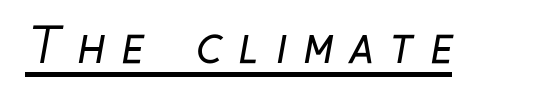
The image shows 47 px regular-weight, condensed sans-serif type; set unusually wide letter spacing (+0.34 em), underlined; low stroke contrast and a medium x-height.
